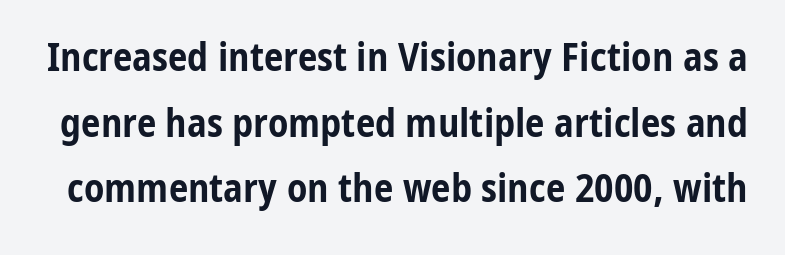
The image shows 39 px bold, condensed sans-serif type, upright; set normal line spacing (1.68x), normal letter spacing, not underlined; low stroke contrast and a medium x-height.
